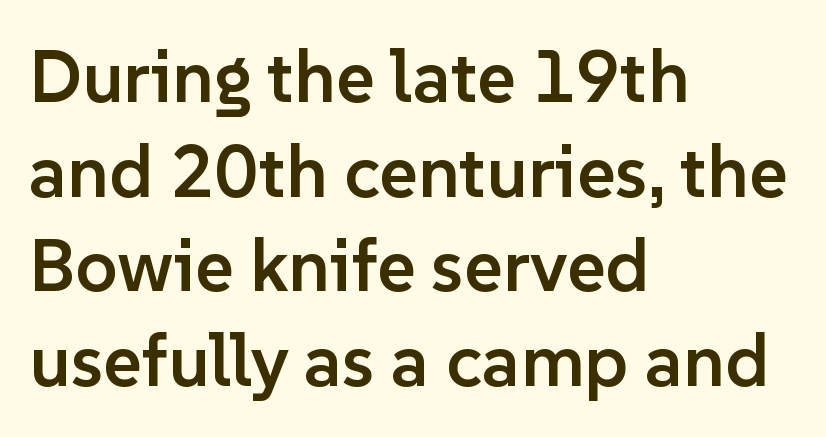
Q: Is the text bold? A: Semi-bold.
Q: Is the text italic (slanted)? A: No, it is upright.
Q: Is the typeface a serif or a sans-serif typeface? A: Sans-serif.
Q: Is the text underlined? A: No.
Q: How is the paragraph aligned? A: Left-aligned.
Q: Is the spacing between letters normal or unusually wide? A: Normal.
Q: Is the spacing between lines tight, normal or loose? A: Normal.
Q: Width (condensed, normal, or wide)? A: Normal.
Q: Stroke contrast? A: Low.
Q: x-height? A: Medium.
Q: Monospaced? A: No.
